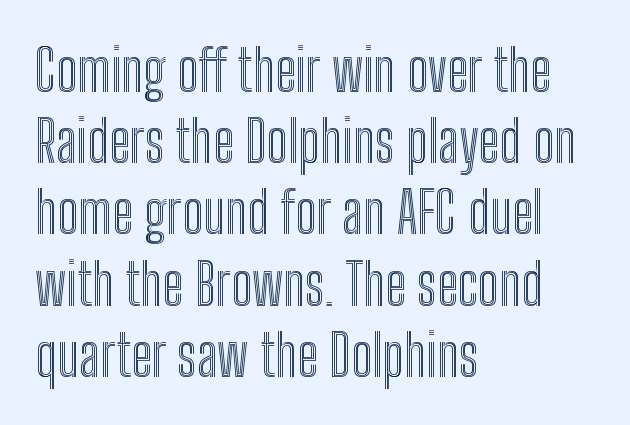
{"italic": "no", "width": "condensed", "x_height": "medium", "monospaced": "no", "underline": "no", "align": "left", "line_spacing": "normal", "line_spacing_ratio": 1.25, "letter_spacing": "normal", "letter_spacing_em": 0.0, "glyph_px": 57}
